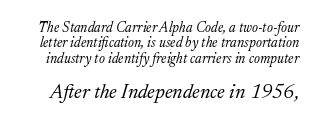
The image shows 20 px text type, italic (leaning right); set tight line spacing (1.09x), normal letter spacing, not underlined; the second (bottom) block is 1.43x larger.
